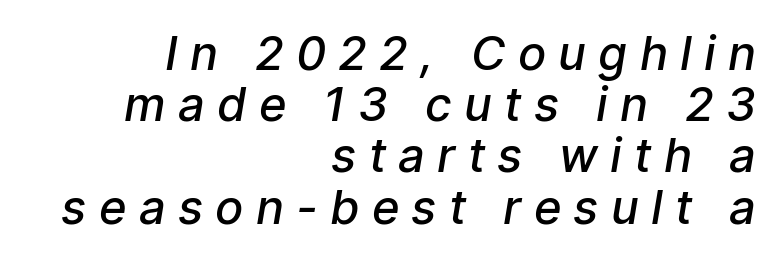
The image shows 47 px semibold sans-serif type; set right-aligned, tight line spacing (1.09x), unusually wide letter spacing (+0.26 em), not underlined; low stroke contrast and a medium x-height.
